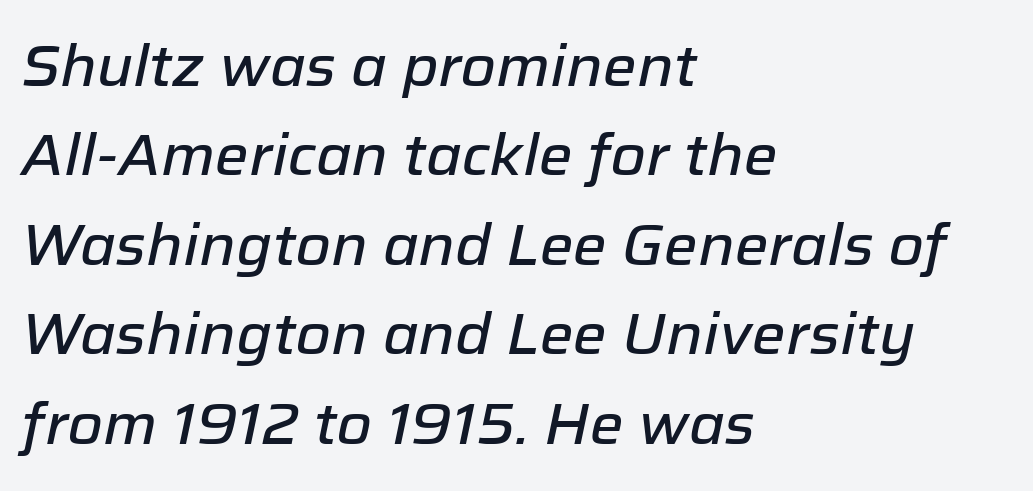
The lettering tilts uniformly, giving the passage an italic look. Unmarked baselines from the first word to the last. Casual observation: everything's shoved over to the left. A typesetter would call this proportional, since set widths differ per character.
